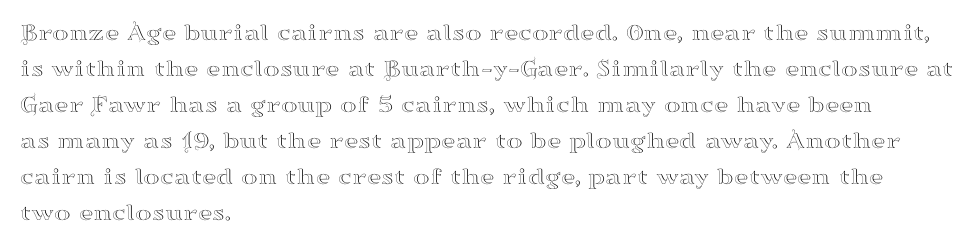
The image shows 25 px text type, upright; set left-aligned, normal line spacing (1.44x), normal letter spacing, not underlined.
